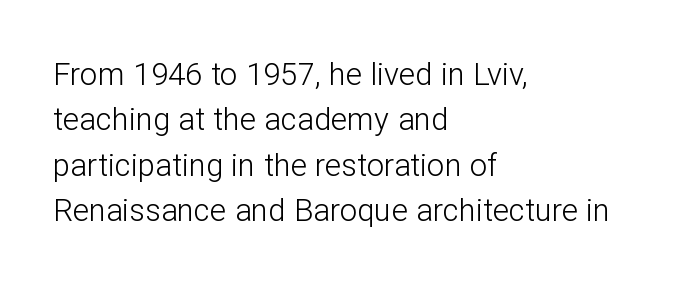
The image shows 31 px light sans-serif type, upright; set left-aligned, normal line spacing (1.46x), normal letter spacing, not underlined; low stroke contrast and a medium x-height.
